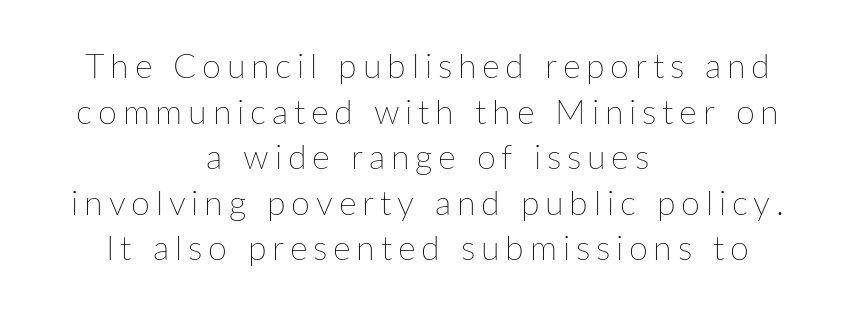
Q: Is the text bold? A: No.
Q: Is the text italic (slanted)? A: No, it is upright.
Q: Is the text underlined? A: No.
Q: How is the paragraph aligned? A: Centered.
Q: Is the spacing between lines tight, normal or loose? A: Normal.
Q: Width (condensed, normal, or wide)? A: Normal.
Q: Stroke contrast? A: Low.
Q: x-height? A: Medium.
Q: Monospaced? A: No.
